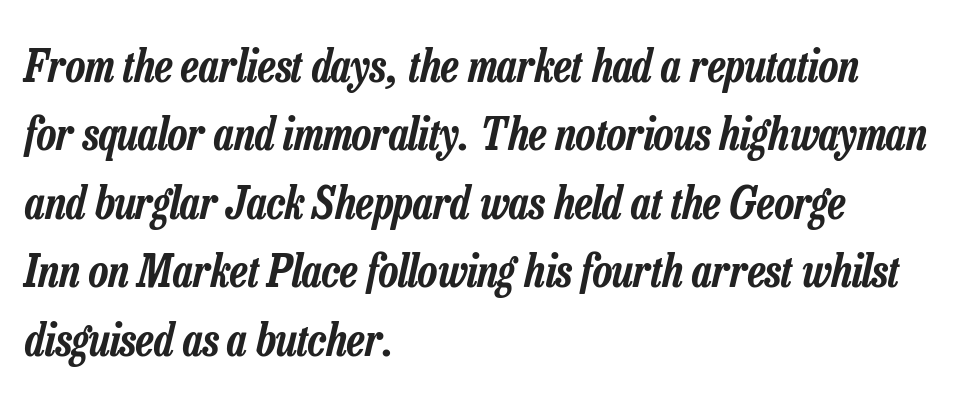
{"italic": "yes", "lean": "right", "slant_degrees": 13, "width": "condensed", "stroke_contrast": "low", "x_height": "medium", "monospaced": "no", "underline": "no", "align": "left", "line_spacing": "normal", "line_spacing_ratio": 1.52, "letter_spacing": "normal", "letter_spacing_em": 0.0, "glyph_px": 45}
